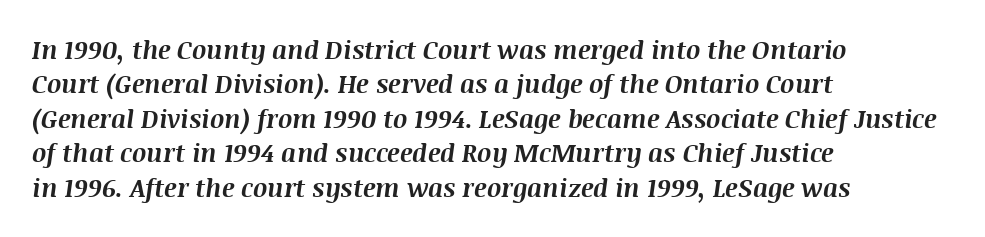
Q: Is the text bold? A: Yes.
Q: Is the text italic (slanted)? A: Yes, it leans right by about 8 degrees.
Q: Is the text underlined? A: No.
Q: How is the paragraph aligned? A: Left-aligned.
Q: Is the spacing between letters normal or unusually wide? A: Normal.
Q: Is the spacing between lines tight, normal or loose? A: Normal.
